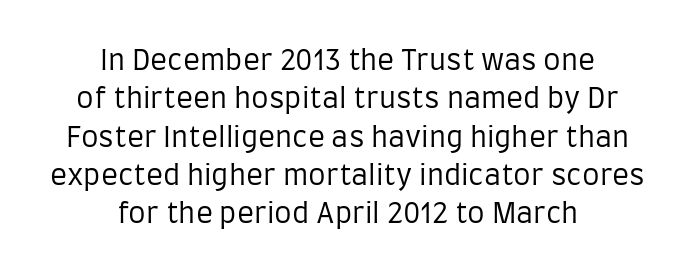
Reading down the column, the eye jumps a familiar distance to each next line. The rendering uses natural spacing where letterforms have individual widths. The string is rendered with underlining switched off. The strokes carry an ordinary text weight at most.
